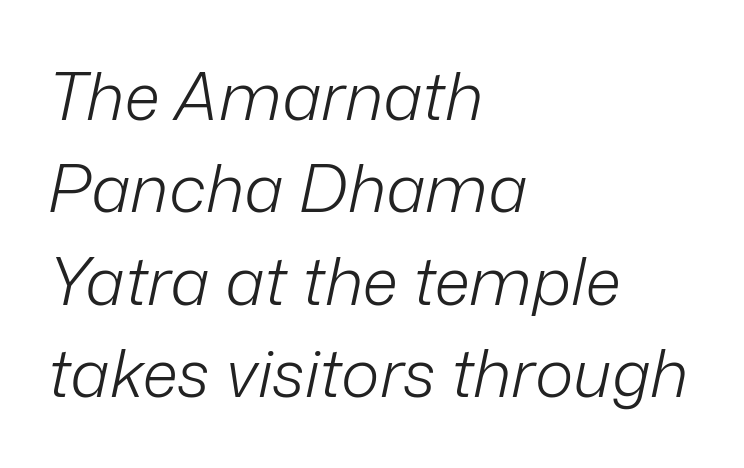
{"italic": "yes", "lean": "right", "slant_degrees": 12, "bold": "no", "weight": "light", "width": "normal", "stroke_contrast": "low", "x_height": "medium", "monospaced": "no", "underline": "no", "align": "left", "line_spacing": "normal", "line_spacing_ratio": 1.4, "letter_spacing": "normal", "letter_spacing_em": 0.0, "glyph_px": 66}
